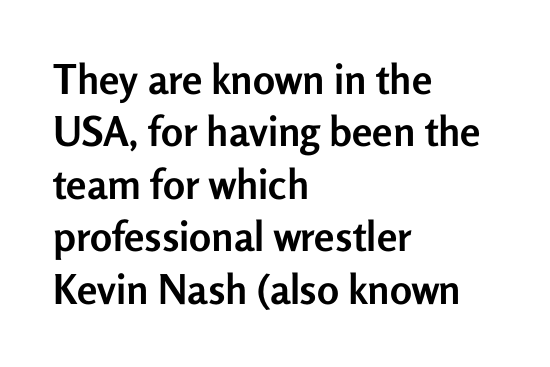
{"serif": "no", "italic": "no", "bold": "yes", "weight": "semibold", "width": "normal", "stroke_contrast": "low", "x_height": "medium", "monospaced": "no", "underline": "no", "align": "left", "line_spacing": "normal", "line_spacing_ratio": 1.28, "letter_spacing": "normal", "letter_spacing_em": 0.0, "glyph_px": 41}
